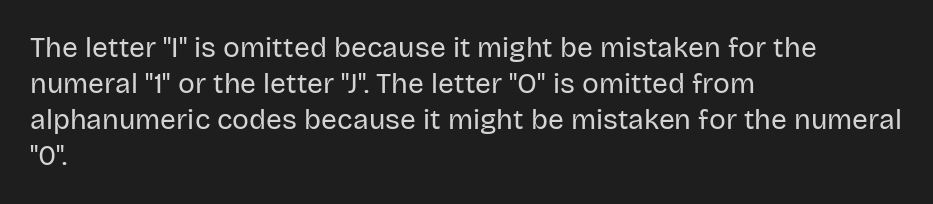
Q: Is the text bold? A: No.
Q: Is the text italic (slanted)? A: No, it is upright.
Q: Is the typeface a serif or a sans-serif typeface? A: Sans-serif.
Q: Is the text underlined? A: No.
Q: How is the paragraph aligned? A: Left-aligned.
Q: Is the spacing between letters normal or unusually wide? A: Normal.
Q: Is the spacing between lines tight, normal or loose? A: Normal.
Q: Width (condensed, normal, or wide)? A: Normal.
Q: Stroke contrast? A: Low.
Q: x-height? A: Large.
Q: Monospaced? A: No.
